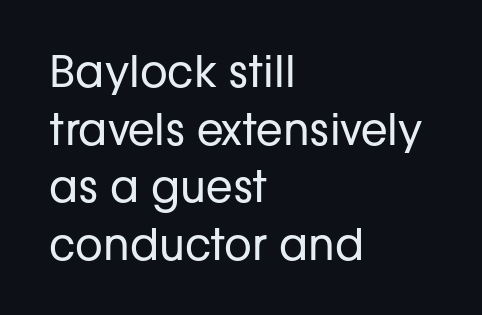
Q: Is the text bold? A: No.
Q: Is the text italic (slanted)? A: No, it is upright.
Q: Is the typeface a serif or a sans-serif typeface? A: Sans-serif.
Q: Is the text underlined? A: No.
Q: How is the paragraph aligned? A: Left-aligned.
Q: Is the spacing between letters normal or unusually wide? A: Normal.
Q: Is the spacing between lines tight, normal or loose? A: Normal.
Q: Width (condensed, normal, or wide)? A: Normal.
Q: Stroke contrast? A: Low.
Q: x-height? A: Medium.
Q: Monospaced? A: No.
